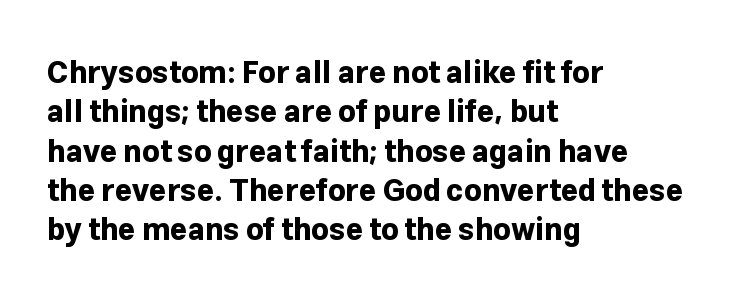
Q: Is the text bold? A: Yes.
Q: Is the text italic (slanted)? A: No, it is upright.
Q: Is the typeface a serif or a sans-serif typeface? A: Sans-serif.
Q: Is the text underlined? A: No.
Q: How is the paragraph aligned? A: Left-aligned.
Q: Is the spacing between letters normal or unusually wide? A: Normal.
Q: Is the spacing between lines tight, normal or loose? A: Normal.
Q: Width (condensed, normal, or wide)? A: Normal.
Q: Stroke contrast? A: Low.
Q: x-height? A: Medium.
Q: Monospaced? A: No.
